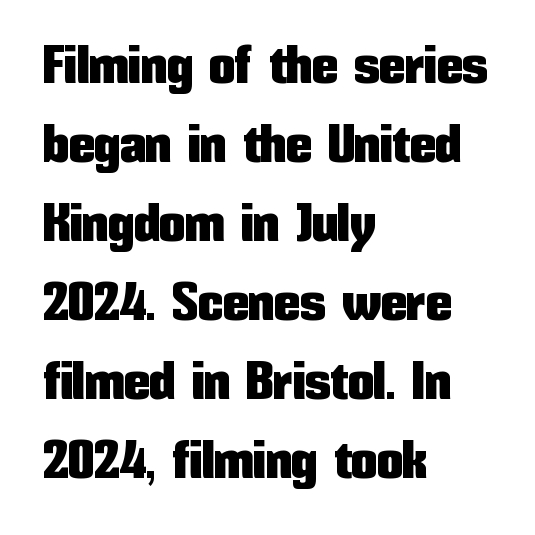
This is the regular roman posture of the typeface. Each letter's strokes conclude bluntly, with no projecting serifs. Students, observe: this is what conventionally led text looks like. The specimen omits any rule beneath the text block's lines. The rendering uses natural spacing where letterforms have individual widths. This rendering leaves character spacing at its baseline value.
